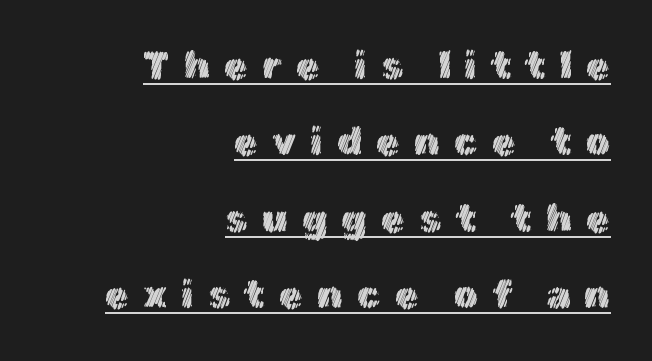
Is the letter spacing exaggerated? Yes — the characters are pushed far apart. Layout note: lines flush right. Successive baselines arrive slowly, with a big drop between each. The face used here appears with an underline applied. A typesetter would call this proportional, since set widths differ per character.
